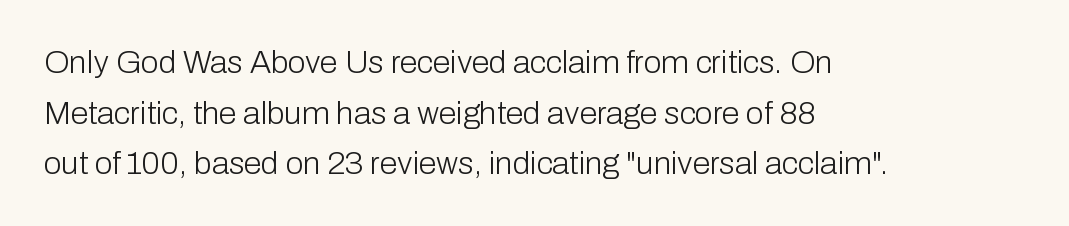
The image shows 32 px light sans-serif type, upright; set left-aligned, normal line spacing (1.58x), normal letter spacing, not underlined; low stroke contrast and a medium x-height.
